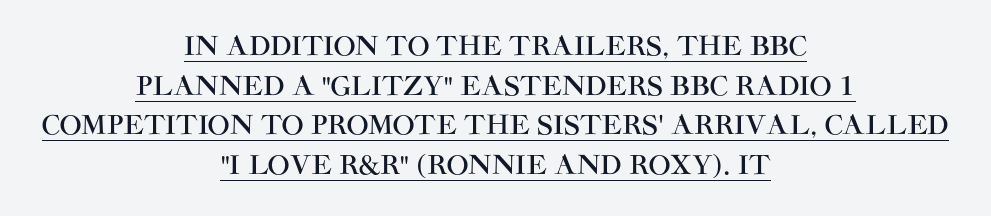
Inter-character spacing is left at the font's built-in metrics. Baseline-to-baseline distance is the conventional proportion of letter height. Tall strokes in this sample are plumb rather than angled. The rendering uses the underline text-decoration. Caption: multi-line text, centered on the measure.
